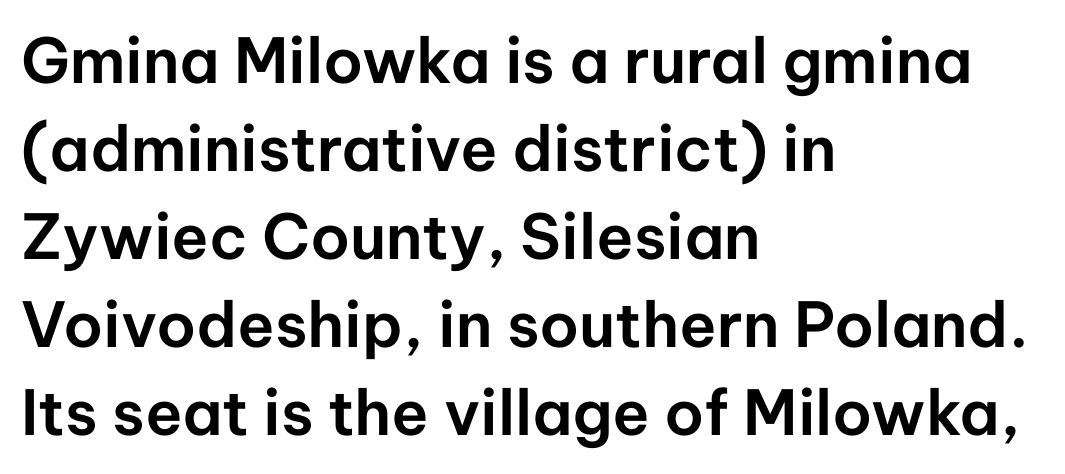
The image shows 62 px sans-serif type, upright; set left-aligned, normal line spacing (1.42x), normal letter spacing, not underlined; low stroke contrast and a medium x-height.
